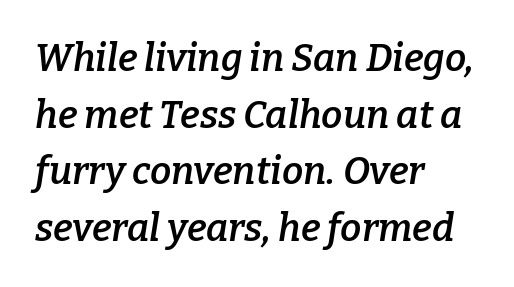
{"serif": "yes", "italic": "yes", "lean": "right", "slant_degrees": 9, "bold": "semi", "weight": "semibold", "width": "normal", "stroke_contrast": "low", "x_height": "medium", "monospaced": "no", "underline": "no", "align": "left", "line_spacing": "normal", "line_spacing_ratio": 1.49, "letter_spacing": "normal", "letter_spacing_em": 0.0, "glyph_px": 38}
